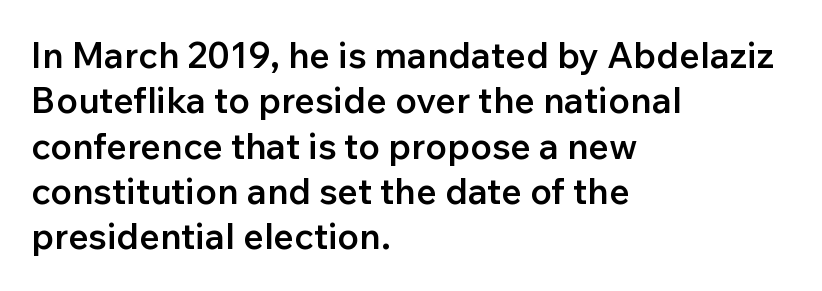
{"serif": "no", "italic": "no", "bold": "semi", "weight": "semibold", "width": "normal", "stroke_contrast": "low", "x_height": "medium", "monospaced": "no", "underline": "no", "align": "left", "line_spacing": "normal", "line_spacing_ratio": 1.26, "letter_spacing": "normal", "letter_spacing_em": 0.0, "glyph_px": 36}
